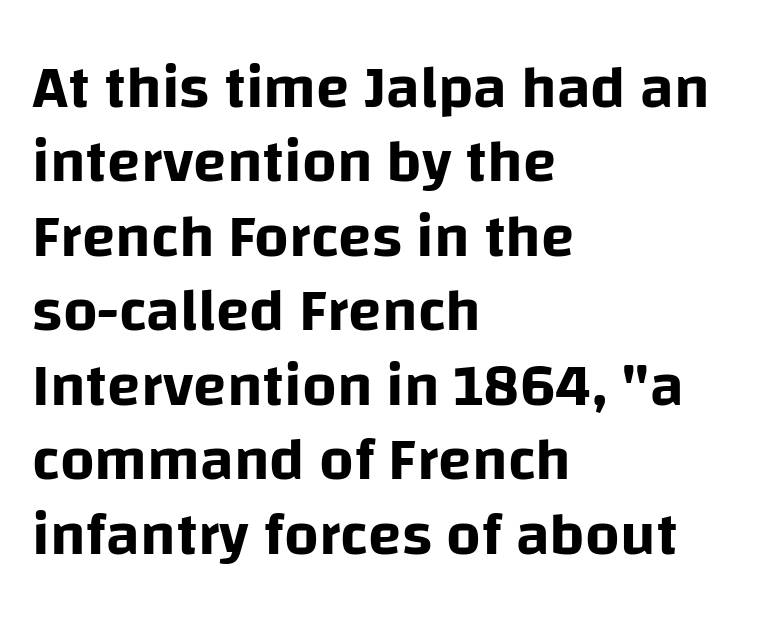
{"serif": "no", "italic": "no", "width": "normal", "stroke_contrast": "low", "x_height": "large", "monospaced": "no", "underline": "no", "align": "left", "line_spacing_ratio": 1.22, "letter_spacing": "normal", "letter_spacing_em": 0.0, "glyph_px": 61}
